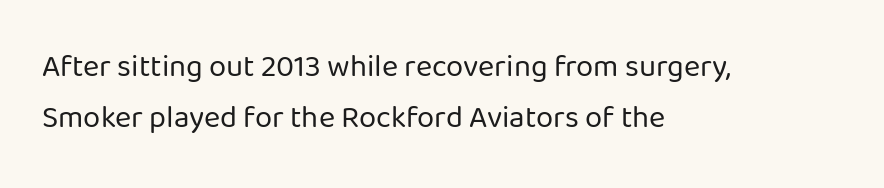
The image shows 31 px regular-weight sans-serif type, upright; set left-aligned, normal line spacing (1.64x), normal letter spacing, not underlined; low stroke contrast and a medium x-height.
